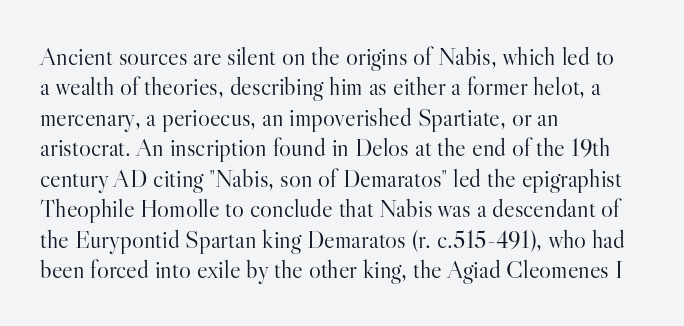
{"italic": "no", "bold": "no", "underline": "no", "align": "left", "line_spacing_ratio": 1.22, "letter_spacing": "normal", "letter_spacing_em": 0.0, "glyph_px": 25}
